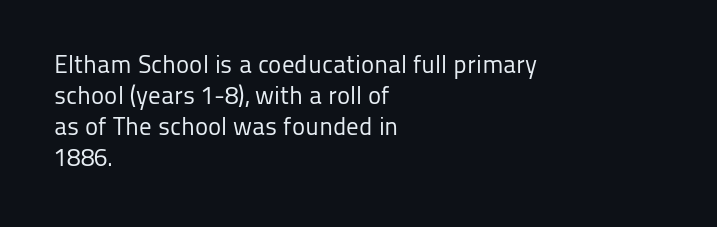
The image shows 25 px text type, upright; set left-aligned, line spacing 1.24x, normal letter spacing, not underlined.
